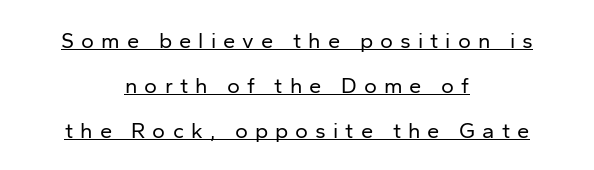
The image shows 22 px text type, upright; set centered, loose line spacing (2.04x), unusually wide letter spacing (+0.32 em), underlined.
